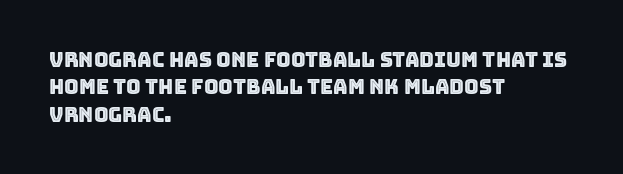
Q: Is the text italic (slanted)? A: No, it is upright.
Q: Is the text underlined? A: No.
Q: How is the paragraph aligned? A: Left-aligned.
Q: Is the spacing between letters normal or unusually wide? A: Normal.
Q: Is the spacing between lines tight, normal or loose? A: Normal.
